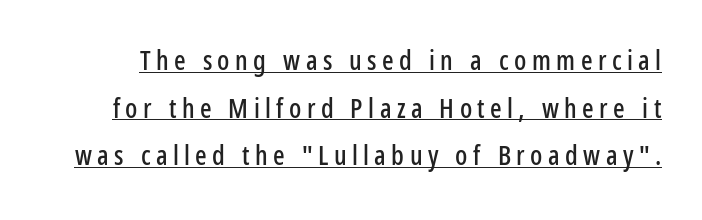
A typesetter would call this heavily tracked-out type. Notice how the stems are strictly vertical — no italics here. Students, observe the line beneath the letters — that is underlining.
